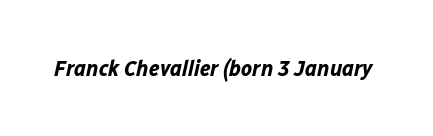
Would a proofreader flag this as italicized? Yes. The glyphs are unaccompanied by any horizontal stroke below them. Observe the ordinary spacing: letters are neighbours, not strangers. Chunky letters — that's bold for sure.
